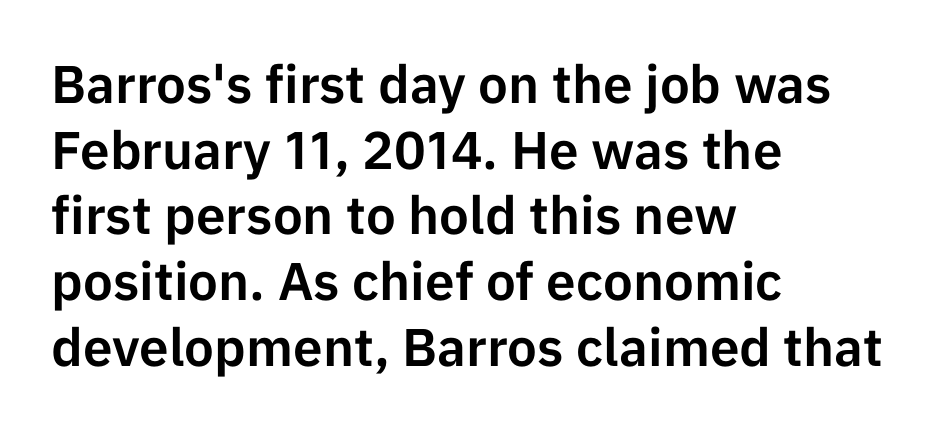
The image shows 53 px sans-serif type, upright; set left-aligned, line spacing 1.24x, normal letter spacing, not underlined; low stroke contrast and a medium x-height.
